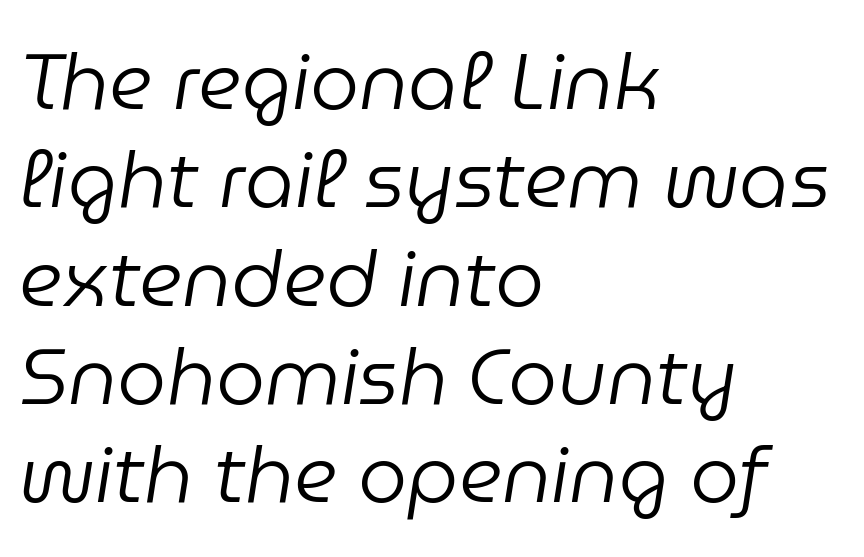
Varying glyph widths throughout — classic text-font behaviour. Weight: not bold — regular or lighter. The glyphs are unaccompanied by any horizontal stroke below them. These lines are set flush left with a ragged right edge.
